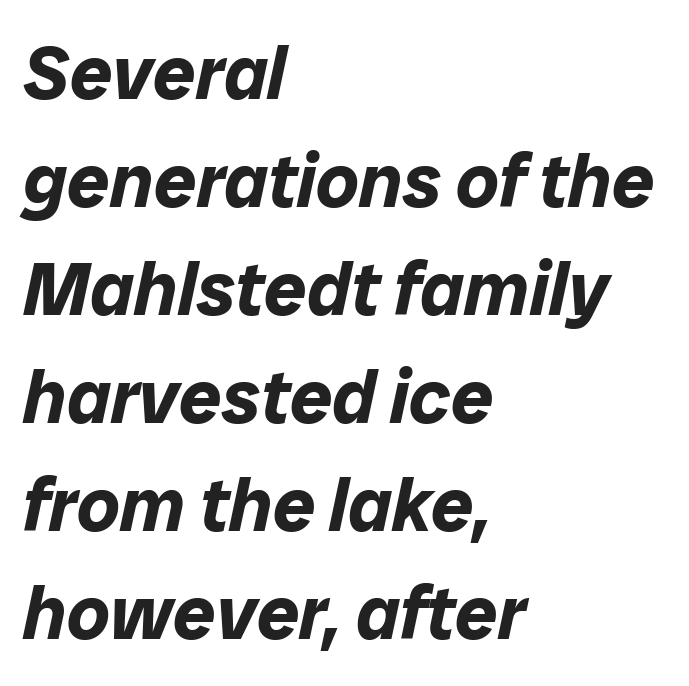
{"italic": "yes", "lean": "right", "slant_degrees": 12, "bold": "yes", "weight": "bold", "width": "normal", "stroke_contrast": "low", "x_height": "medium", "monospaced": "no", "underline": "no", "align": "left", "line_spacing": "normal", "line_spacing_ratio": 1.44, "letter_spacing": "normal", "letter_spacing_em": 0.0, "glyph_px": 75}
